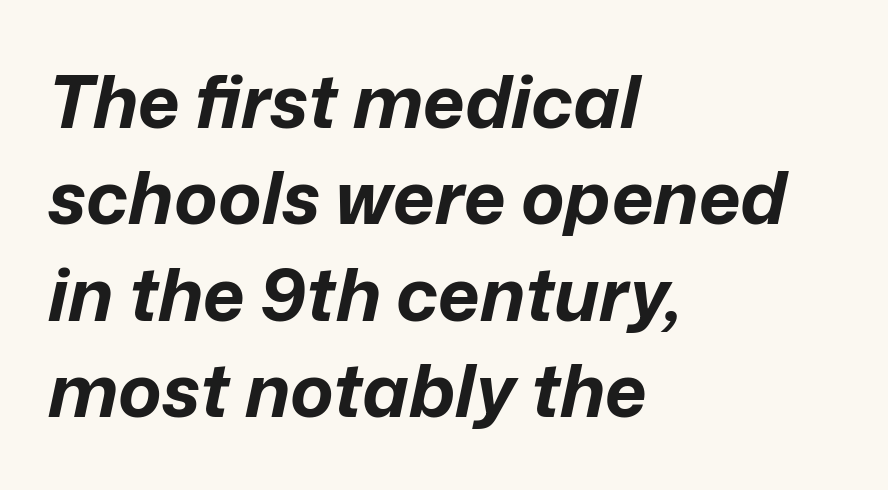
The face used here has a pronounced slope to its letters. The setting favours the left margin, as ordinary paragraphs usually do. Is this a fixed-width face? No — the glyphs have proportional, varying widths. There is no visible air inserted between adjacent glyphs. Underline: absent.
